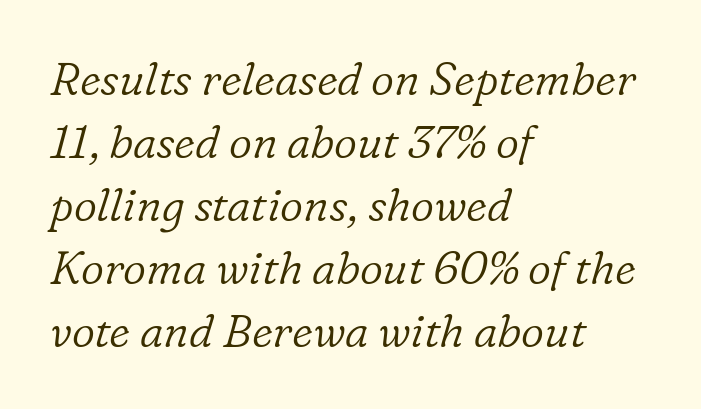
{"serif": "yes", "italic": "yes", "lean": "right", "slant_degrees": 16, "bold": "no", "weight": "light", "width": "normal", "stroke_contrast": "low", "x_height": "medium", "monospaced": "no", "underline": "no", "align": "left", "line_spacing": "normal", "line_spacing_ratio": 1.4, "letter_spacing": "normal", "letter_spacing_em": 0.0, "glyph_px": 45}
